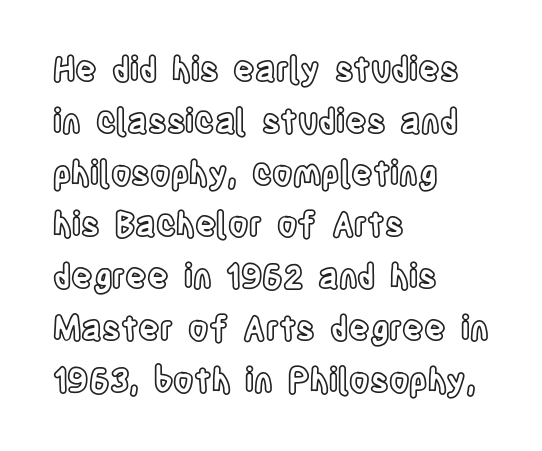
Q: Is the text italic (slanted)? A: No, it is upright.
Q: Is the text underlined? A: No.
Q: How is the paragraph aligned? A: Left-aligned.
Q: Is the spacing between letters normal or unusually wide? A: Normal.
Q: Is the spacing between lines tight, normal or loose? A: Normal.
Q: Width (condensed, normal, or wide)? A: Condensed.
Q: x-height? A: Large.
Q: Monospaced? A: No.
